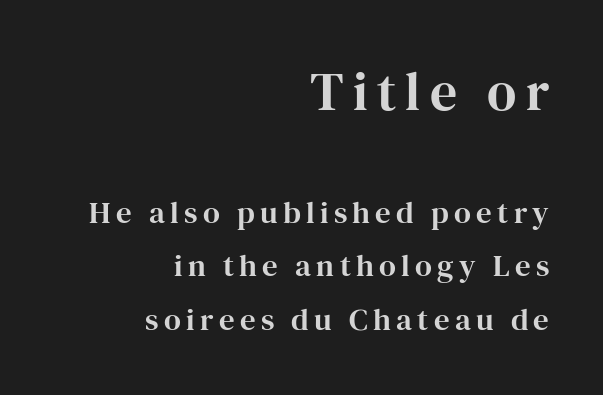
The image shows 54 px serif type, upright; set right-aligned, line spacing 1.72x, not underlined; the first (top) block is 1.74x larger; high stroke contrast and a medium x-height.
